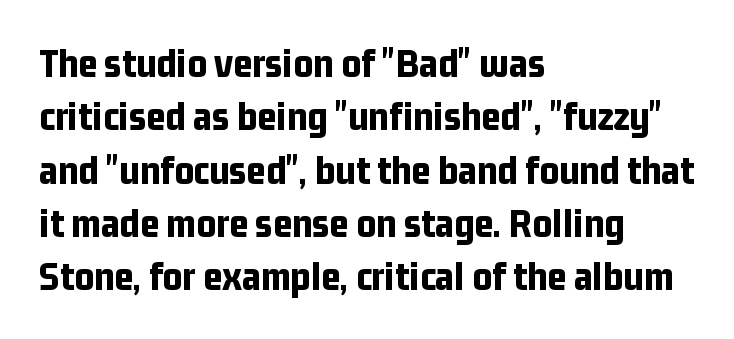
The image shows 42 px bold, condensed sans-serif type, upright; set left-aligned, normal line spacing (1.27x), normal letter spacing, not underlined; low stroke contrast and a medium x-height.
